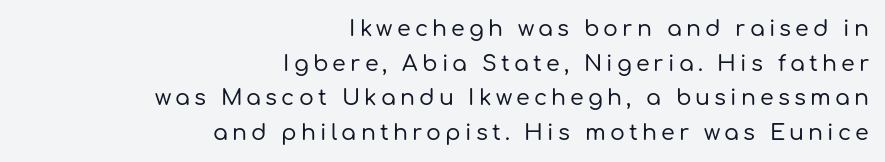
The image shows 22 px text type, upright; set right-aligned, normal line spacing (1.57x), not underlined.
